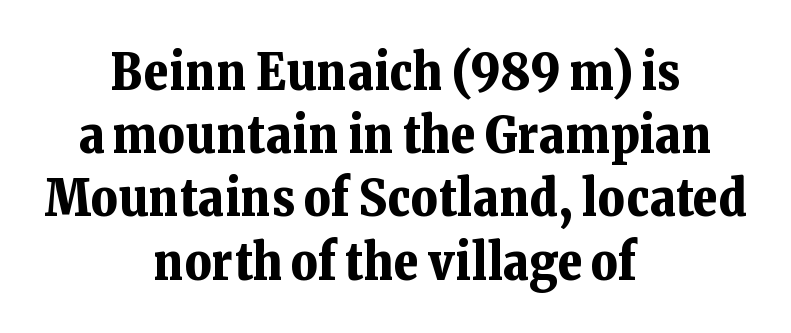
Letterform terminals end in serifs throughout the passage. Pretty heavy lettering here — definitely bold. Each letter keeps its own natural width here, so spacing adapts to shape. This is roman type, the default non-slanted kind. Honestly, the letter spacing is just normal — you wouldn't notice it.
